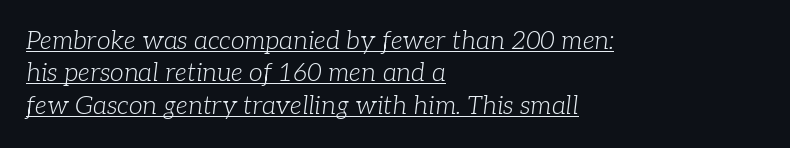
{"italic": "yes", "lean": "right", "slant_degrees": 7, "bold": "no", "underline": "yes", "align": "left", "line_spacing": "normal", "line_spacing_ratio": 1.3, "letter_spacing": "normal", "letter_spacing_em": 0.0, "glyph_px": 25}
